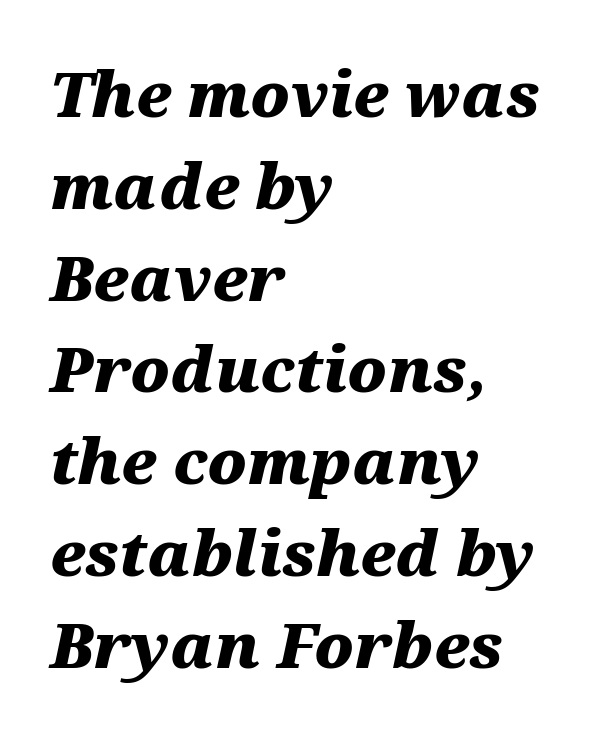
Nobody drew a line under any word here. Words appear dense and cohesive because spacing is normal. The passage shown is emphatically bold. Leading matches the norm, producing a regular column.
